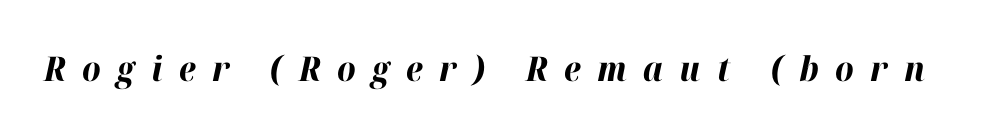
The glyphs are unaccompanied by any horizontal stroke below them. The glyphs have the mass of a bold cut. You can tell it's italic because the verticals aren't actually vertical. These lines are rendered in a variable-pitch font. What stands out about the letter spacing? Its width — letters are far apart.
